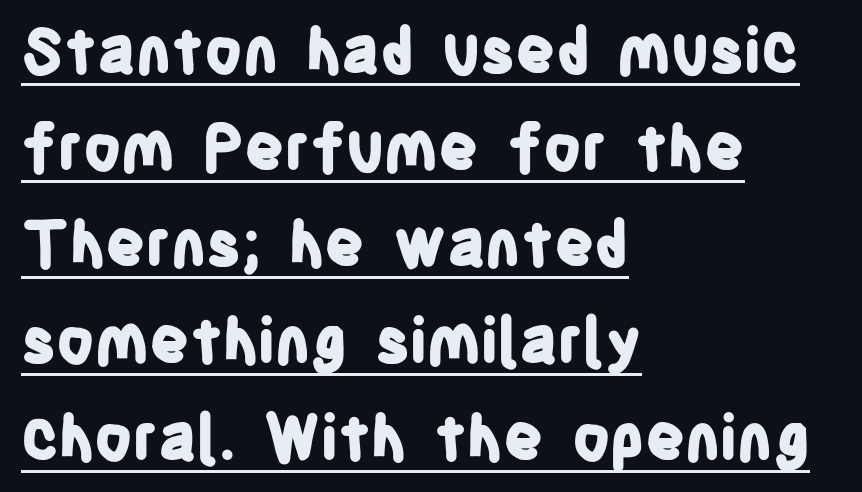
Q: Is the text bold? A: Yes.
Q: Is the text italic (slanted)? A: No, it is upright.
Q: Is the typeface a serif or a sans-serif typeface? A: Sans-serif.
Q: Is the text underlined? A: Yes.
Q: How is the paragraph aligned? A: Left-aligned.
Q: Is the spacing between letters normal or unusually wide? A: Normal.
Q: Is the spacing between lines tight, normal or loose? A: Normal.
Q: Width (condensed, normal, or wide)? A: Condensed.
Q: Stroke contrast? A: Low.
Q: x-height? A: Large.
Q: Monospaced? A: No.
